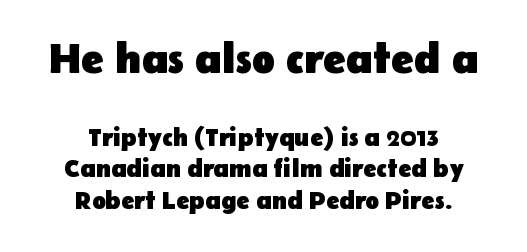
Emphasis by weight is at full strength: bold. Default kerning and tracking; the words read as compact shapes. Alignment: centered. The passage shown stacks its lines at a standard gap. The upper block of text is set noticeably larger than the block beneath it.
